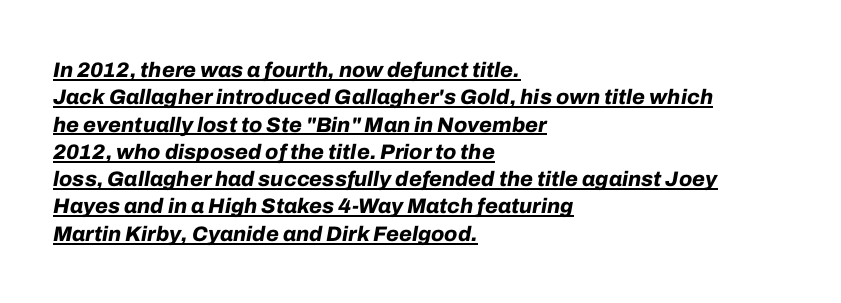
{"italic": "yes", "lean": "right", "slant_degrees": 10, "bold": "yes", "underline": "yes", "align": "left", "line_spacing": "normal", "line_spacing_ratio": 1.3, "letter_spacing": "normal", "letter_spacing_em": 0.0, "glyph_px": 21}
